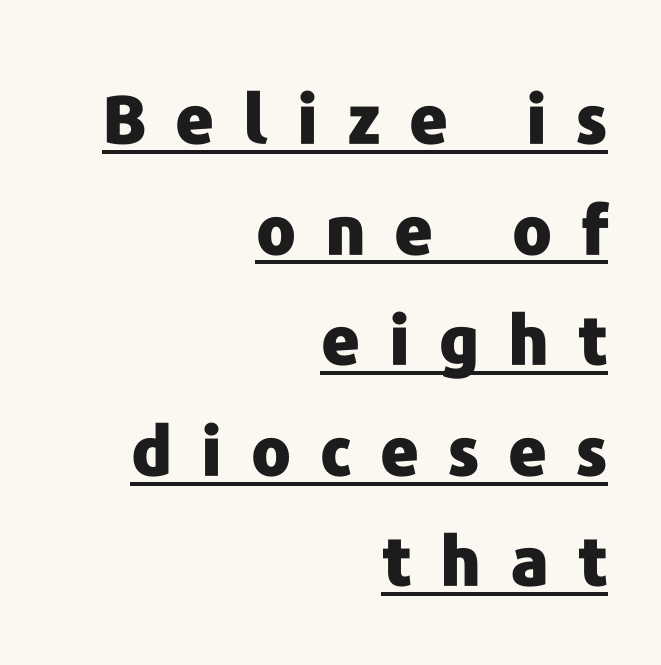
Q: Is the text bold? A: Yes.
Q: Is the text italic (slanted)? A: No, it is upright.
Q: Is the typeface a serif or a sans-serif typeface? A: Sans-serif.
Q: Is the text underlined? A: Yes.
Q: How is the paragraph aligned? A: Right-aligned.
Q: Is the spacing between letters normal or unusually wide? A: Unusually wide.
Q: Is the spacing between lines tight, normal or loose? A: Normal.
Q: Width (condensed, normal, or wide)? A: Normal.
Q: Stroke contrast? A: Low.
Q: x-height? A: Medium.
Q: Monospaced? A: No.
